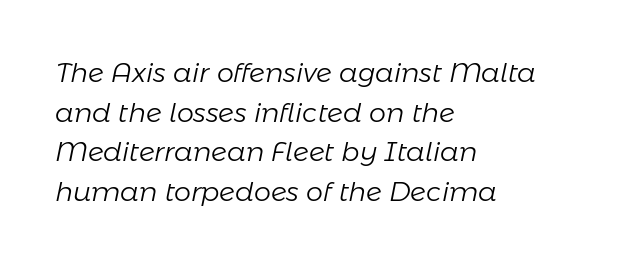
{"italic": "yes", "lean": "right", "slant_degrees": 11, "bold": "no", "underline": "no", "align": "left", "line_spacing": "normal", "line_spacing_ratio": 1.47, "letter_spacing": "normal", "letter_spacing_em": 0.0, "glyph_px": 27}
